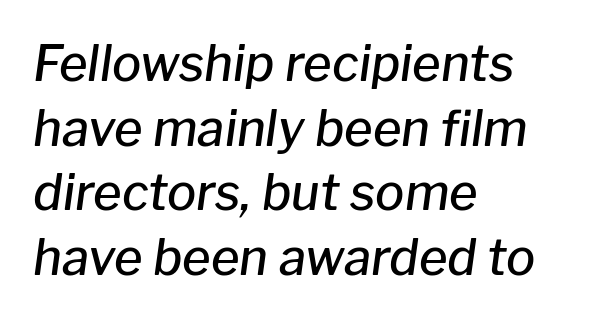
A clean baseline with only descenders dipping below it. The glyphs have the mass of a demibold cut, below bold. Is the letter spacing exaggerated? No — it looks like the ordinary default. The text carries the slant typical of an italic or oblique font.
